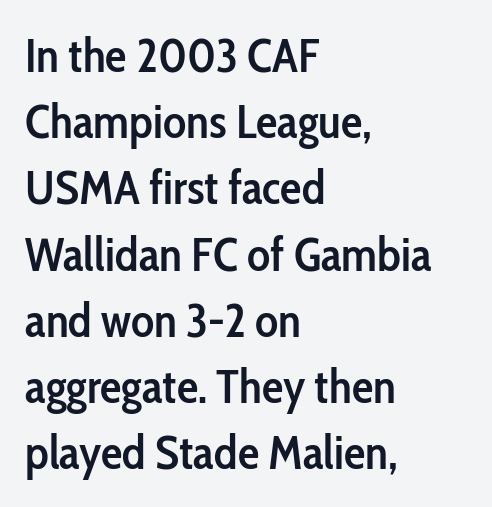
The letters advance in unequal steps, a hallmark of proportional type. Line beginnings align vertically; line endings do not. The passage shown stacks its lines at a standard gap. No feet cap the strokes, marking this as sans-serif type. The axis of the letterforms is exactly vertical.
